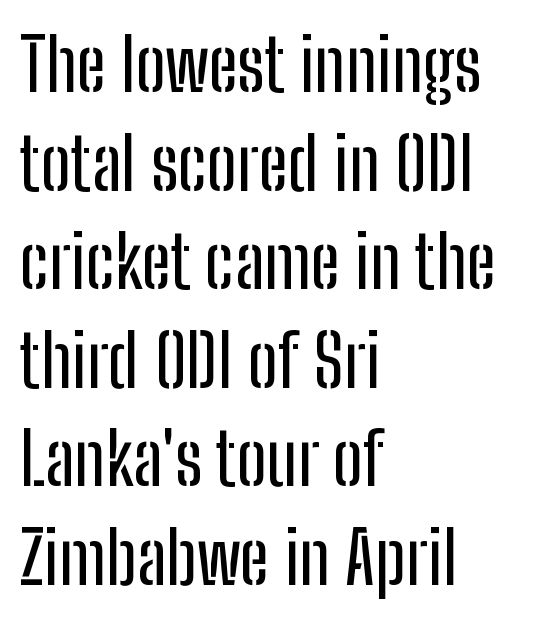
Type without underlining. The rendering anchors every line to the left-hand side. Default kerning and tracking; the words read as compact shapes. Horizontal bands of white between lines are of average thickness. The characters display no serif detailing; their extremities are plain.
